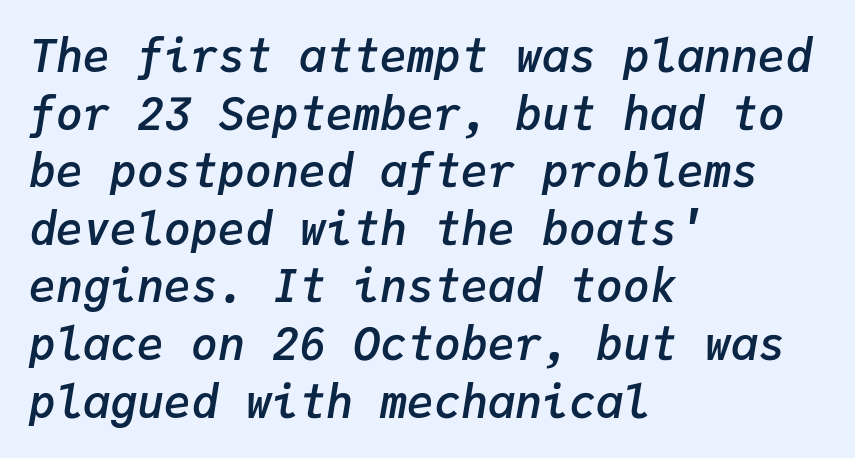
Reading down the column, the eye jumps a familiar distance to each next line. Looks like terminal output: every glyph gets an equal slot. The passage shown is semibold, sitting just below true bold. Teacher's note: observe the even left margin — that is flush-left alignment. Rendered with sloped, italic letterforms.
